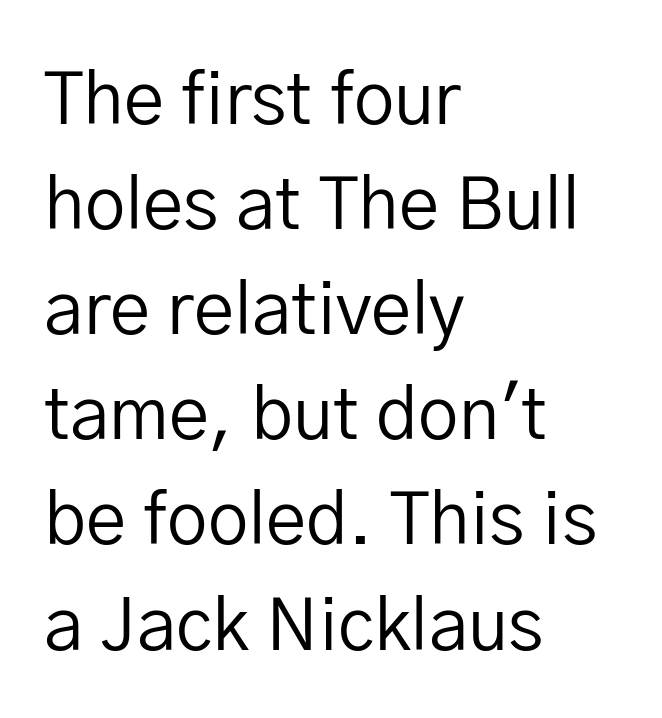
Q: Is the text bold? A: No.
Q: Is the text italic (slanted)? A: No, it is upright.
Q: Is the typeface a serif or a sans-serif typeface? A: Sans-serif.
Q: Is the text underlined? A: No.
Q: How is the paragraph aligned? A: Left-aligned.
Q: Is the spacing between letters normal or unusually wide? A: Normal.
Q: Is the spacing between lines tight, normal or loose? A: Normal.
Q: Width (condensed, normal, or wide)? A: Normal.
Q: Stroke contrast? A: Low.
Q: x-height? A: Medium.
Q: Monospaced? A: No.
